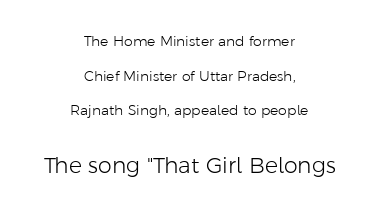
{"italic": "no", "bold": "no", "underline": "no", "align": "center", "line_spacing": "loose", "line_spacing_ratio": 2.47, "letter_spacing": "normal", "letter_spacing_em": 0.0, "larger_block": "second", "size_ratio": 1.57, "glyph_px": 22}
